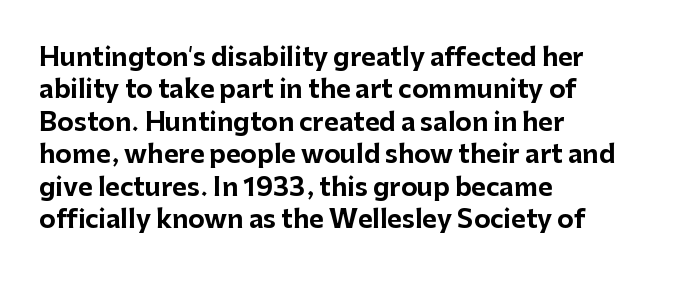
{"italic": "no", "bold": "yes", "underline": "no", "align": "left", "line_spacing": "normal", "line_spacing_ratio": 1.3, "letter_spacing": "normal", "letter_spacing_em": 0.0, "glyph_px": 25}
